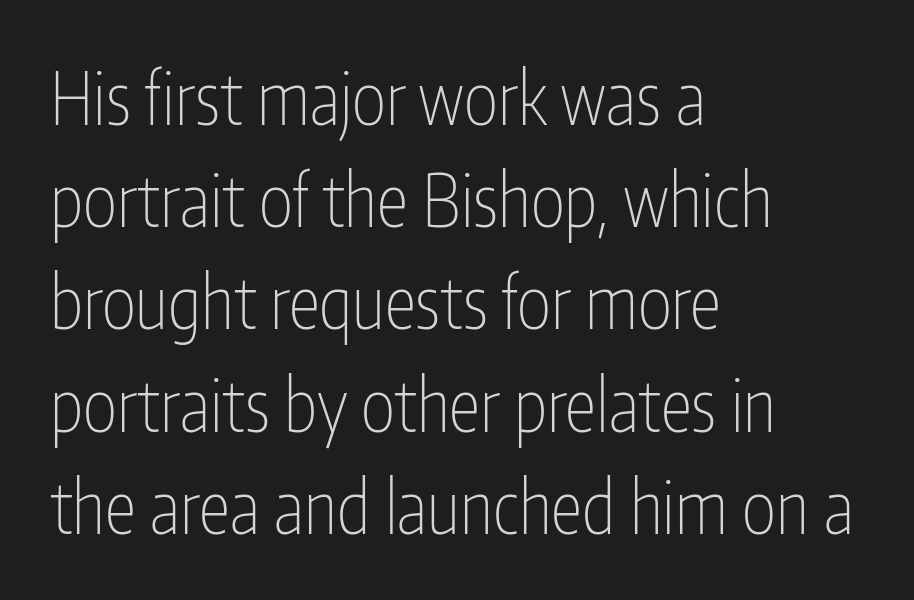
Q: Is the text bold? A: No.
Q: Is the text italic (slanted)? A: No, it is upright.
Q: Is the typeface a serif or a sans-serif typeface? A: Sans-serif.
Q: Is the text underlined? A: No.
Q: How is the paragraph aligned? A: Left-aligned.
Q: Is the spacing between letters normal or unusually wide? A: Normal.
Q: Is the spacing between lines tight, normal or loose? A: Normal.
Q: Width (condensed, normal, or wide)? A: Condensed.
Q: Stroke contrast? A: Low.
Q: x-height? A: Medium.
Q: Monospaced? A: No.
